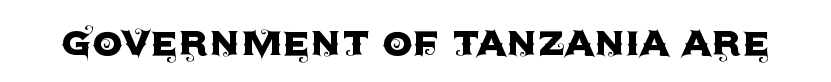
The image shows 48 px sans-serif type, upright; set normal letter spacing, not underlined; a large x-height.
